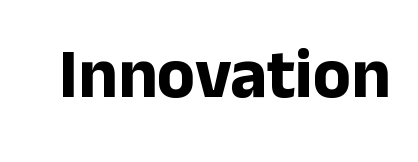
The image shows 70 px bold sans-serif type, upright; set normal letter spacing, not underlined; low stroke contrast and a medium x-height.
